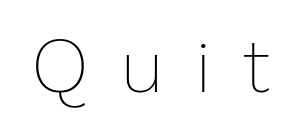
The rendering uses natural spacing where letterforms have individual widths. Nobody drew a line under any word here. Inter-character spacing is expanded well beyond the font's built-in metrics. The cut favours lightness, reaching ordinary text weight at its darkest. Ascenders rise straight up at ninety degrees.
